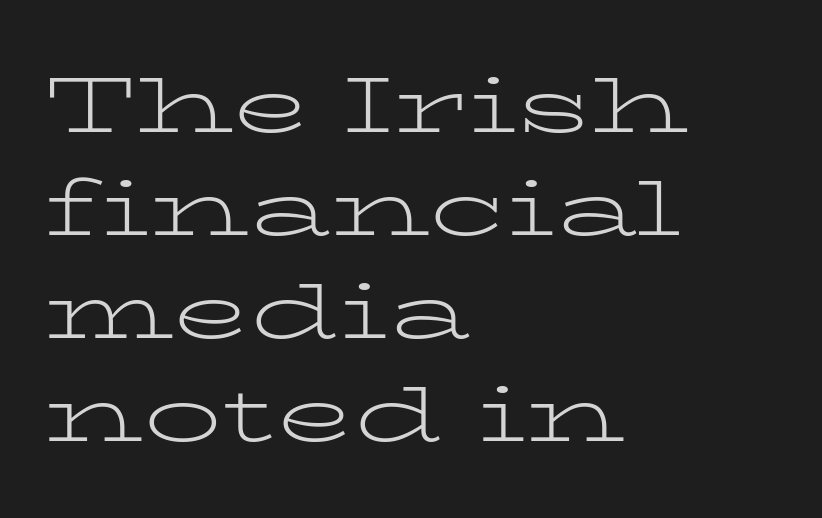
The image shows 78 px light, wide serif type, upright; set left-aligned, normal line spacing (1.32x), normal letter spacing, not underlined; low stroke contrast and a medium x-height.
